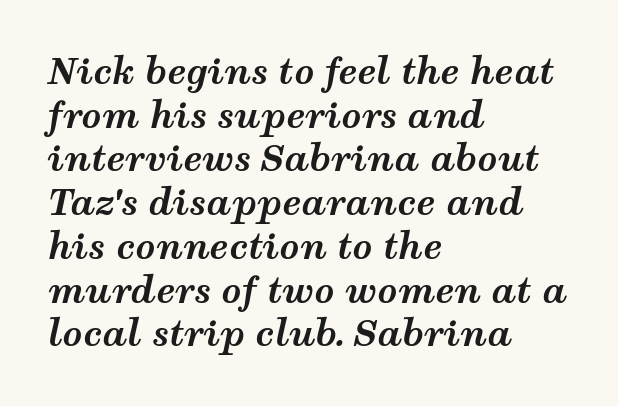
Is the block centered? No — it sits flush against the left margin. A typesetter would call this zero additional tracking. A dark, heavy texture on the line: the type is bold. The letters advance in unequal steps, a hallmark of proportional type.
